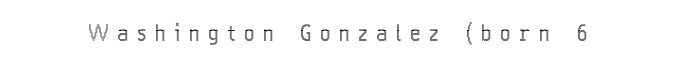
{"italic": "no", "underline": "no", "letter_spacing": "wide", "letter_spacing_em": 0.4, "glyph_px": 22}
